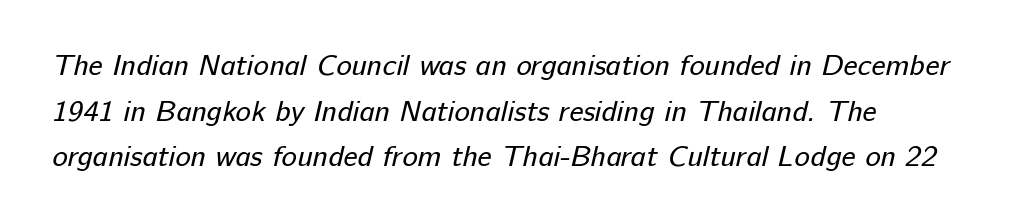
The image shows 29 px regular-weight sans-serif type; set normal line spacing (1.57x), normal letter spacing, not underlined; low stroke contrast and a medium x-height.
